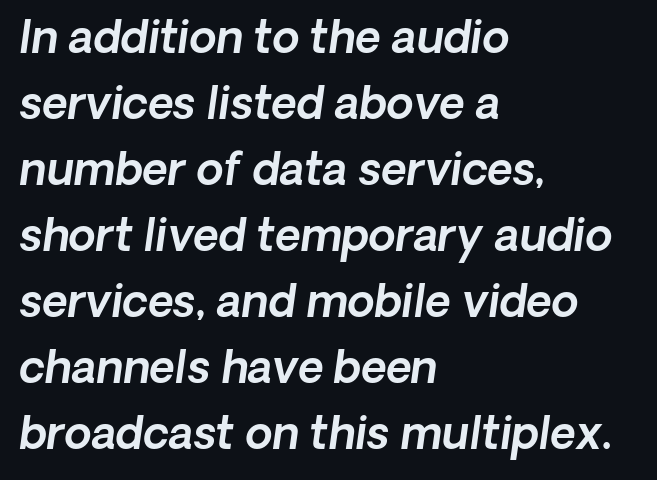
In terms of posture, this sample is oblique. A typesetter would call this proportional, since set widths differ per character. Any mark beneath the type? The region is blank. Which margin do the lines hug? The left one — the right edge is uneven.
